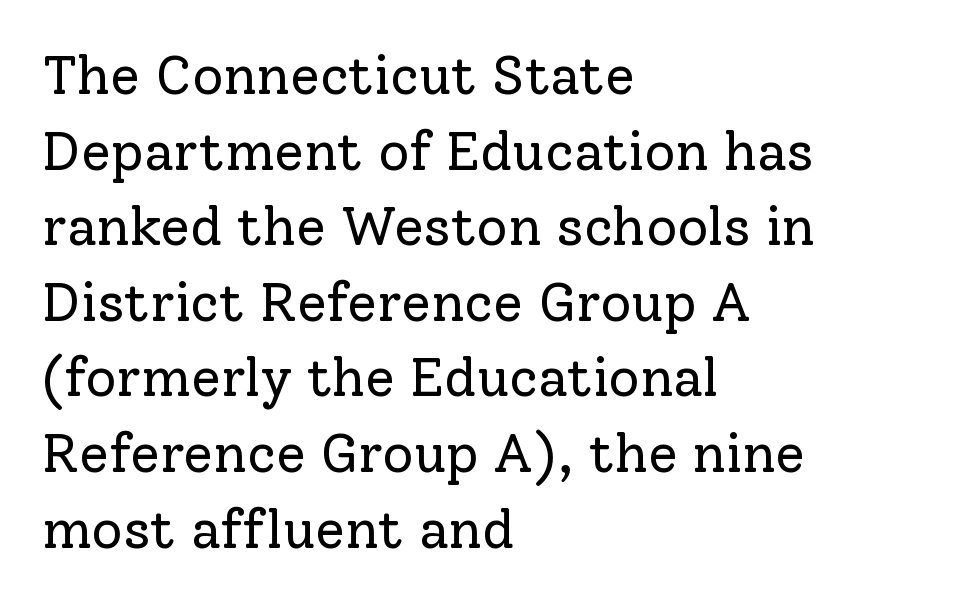
Character widths vary here, with narrow letters taking less room than wide ones. Does extra space separate the letters? No, they use regular spacing. Alignment: flush left. The block of text has a typical density, with ordinary space between rows. Every character sits straight up, as roman type does. The font family rendered here belongs to the serif group.
